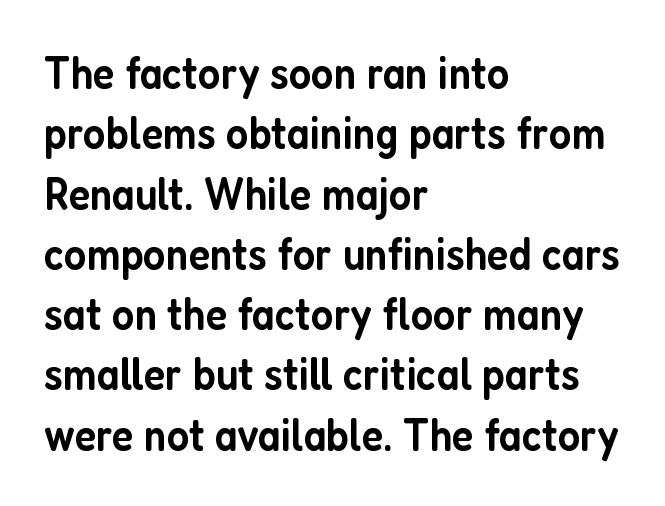
Q: Is the text bold? A: Semi-bold.
Q: Is the text italic (slanted)? A: No, it is upright.
Q: Is the typeface a serif or a sans-serif typeface? A: Sans-serif.
Q: Is the text underlined? A: No.
Q: How is the paragraph aligned? A: Left-aligned.
Q: Is the spacing between letters normal or unusually wide? A: Normal.
Q: Is the spacing between lines tight, normal or loose? A: Normal.
Q: Width (condensed, normal, or wide)? A: Condensed.
Q: Stroke contrast? A: Low.
Q: x-height? A: Medium.
Q: Monospaced? A: No.
